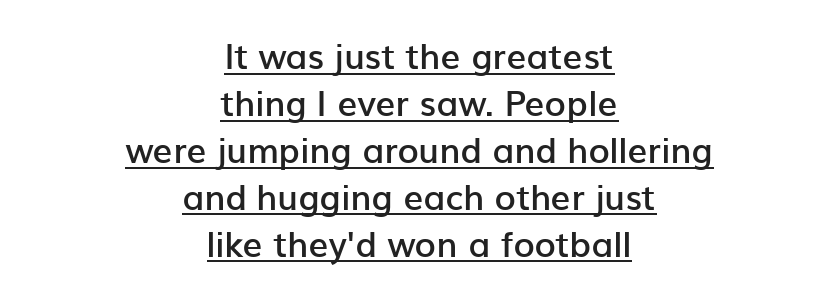
{"serif": "no", "italic": "no", "bold": "semi", "weight": "semibold", "width": "normal", "stroke_contrast": "low", "x_height": "medium", "monospaced": "no", "underline": "yes", "align": "center", "line_spacing": "normal", "line_spacing_ratio": 1.34, "letter_spacing": "normal", "letter_spacing_em": 0.0, "glyph_px": 35}
